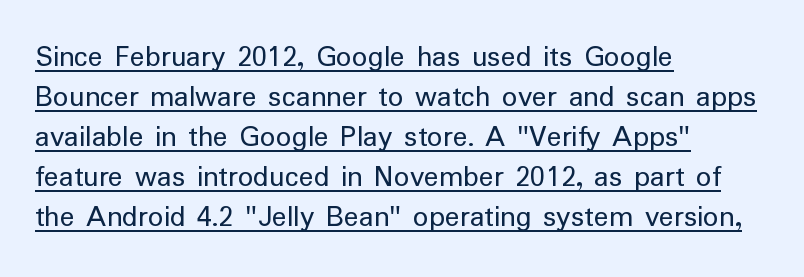
Underlined type. The rendering anchors every line to the left-hand side. Words appear dense and cohesive because spacing is normal. Vertical stems look standard width or narrower in stroke.
